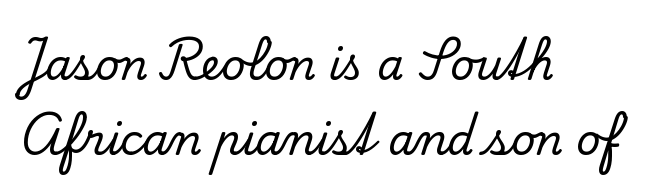
{"serif": "yes", "width": "normal", "stroke_contrast": "low", "x_height": "small", "monospaced": "no", "underline": "no", "align": "left", "line_spacing_ratio": 1.78, "letter_spacing": "normal", "letter_spacing_em": 0.0, "glyph_px": 42}
